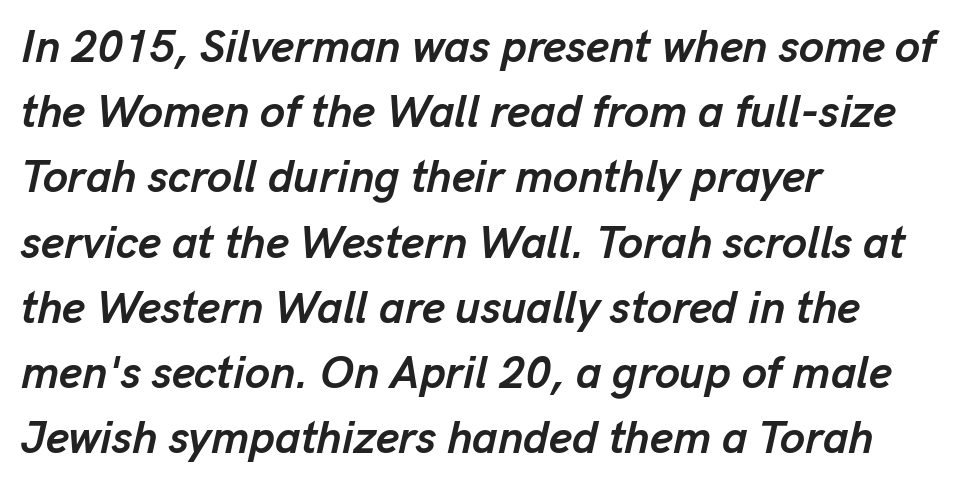
Left-aligned paragraph, ragged on the right. No extra tracking has been applied to these lines. Descenders are the only things crossing below the line. On the weight axis this lands at bold, roughly 700.
